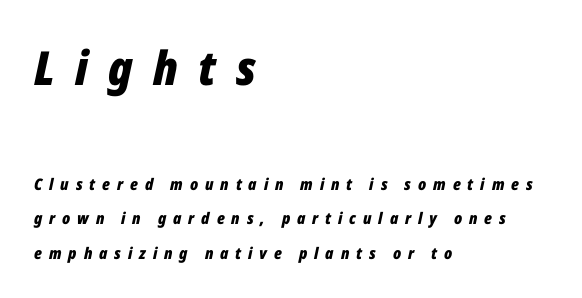
Q: Is the text bold? A: Yes.
Q: Is the text italic (slanted)? A: Yes, it leans right by about 12 degrees.
Q: Is the text underlined? A: No.
Q: How is the paragraph aligned? A: Left-aligned.
Q: Is the spacing between letters normal or unusually wide? A: Unusually wide.
Q: Is the spacing between lines tight, normal or loose? A: Loose.
Q: Which block of text is set in a larger size, the first (top) or the second (bottom)? A: The first (top) one.
Q: Width (condensed, normal, or wide)? A: Condensed.
Q: Stroke contrast? A: Low.
Q: x-height? A: Medium.
Q: Monospaced? A: No.
